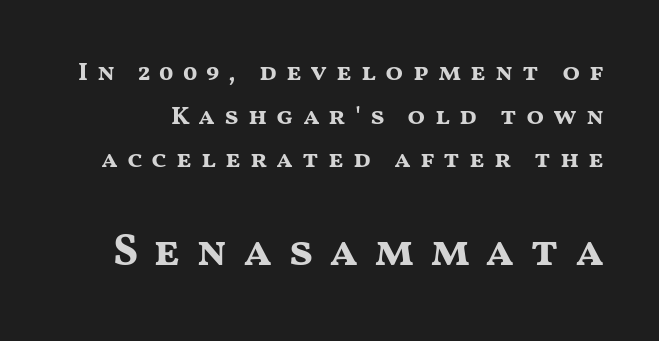
The image shows 45 px bold, wide sans-serif type, upright; set normal line spacing (1.68x), unusually wide letter spacing (+0.34 em), not underlined; the second (bottom) block is 1.73x larger; medium stroke contrast and a medium x-height.
